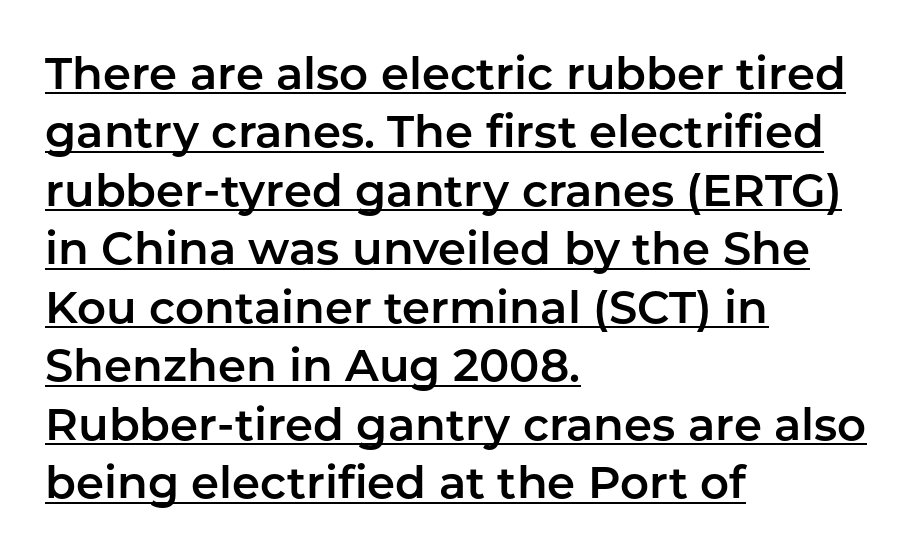
The gaps between neighbouring characters are ordinary and unremarkable. The passage shown is underscored from start to finish. Honestly, the row spacing looks completely unremarkable. Nothing sits at the stroke ends, so this counts as sans-serif.
